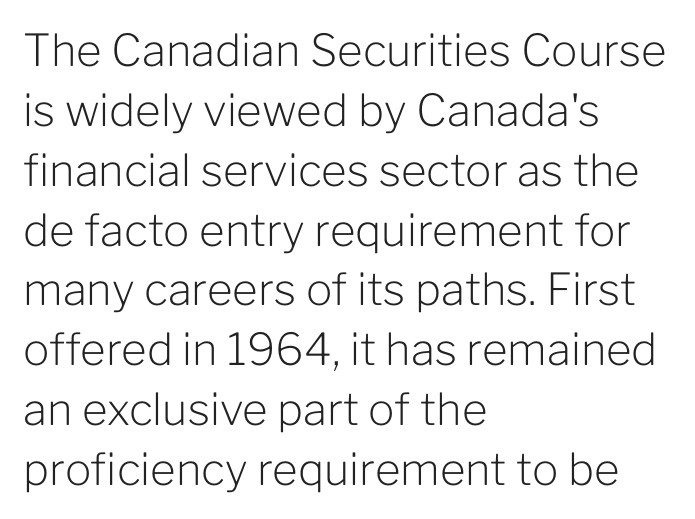
The image shows 44 px light sans-serif type, upright; set left-aligned, normal line spacing (1.36x), normal letter spacing, not underlined; low stroke contrast and a medium x-height.
